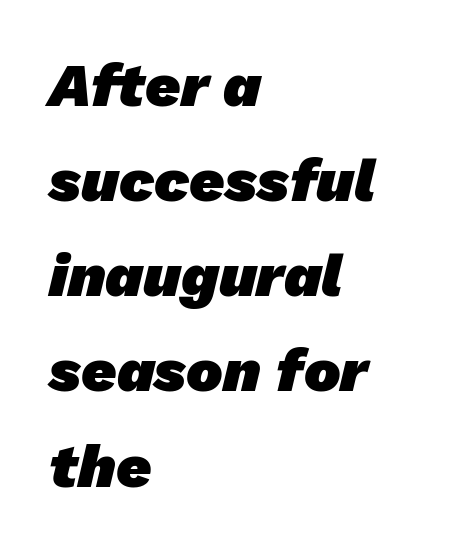
{"serif": "no", "bold": "yes", "weight": "heavy", "width": "normal", "stroke_contrast": "low", "x_height": "medium", "monospaced": "no", "underline": "no", "align": "left", "line_spacing": "normal", "line_spacing_ratio": 1.56, "letter_spacing": "normal", "letter_spacing_em": 0.0, "glyph_px": 61}
